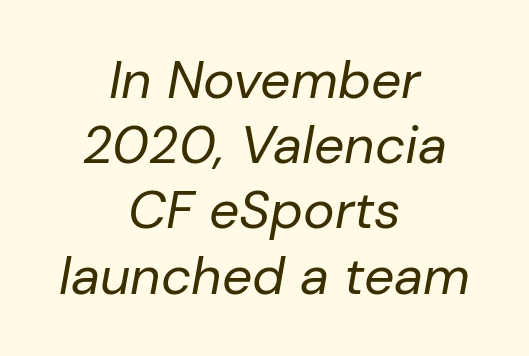
{"italic": "yes", "lean": "right", "slant_degrees": 10, "bold": "no", "weight": "regular", "width": "normal", "stroke_contrast": "low", "x_height": "medium", "monospaced": "no", "underline": "no", "align": "center", "line_spacing_ratio": 1.23, "letter_spacing": "normal", "letter_spacing_em": 0.0, "glyph_px": 53}
